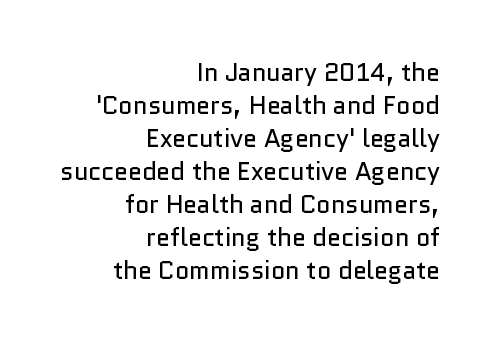
The image shows 25 px text type, upright; set right-aligned, normal line spacing (1.32x), normal letter spacing, not underlined.
